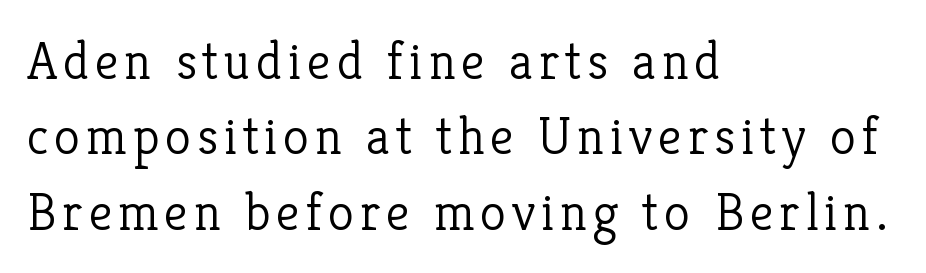
{"serif": "yes", "italic": "no", "bold": "no", "weight": "light", "width": "normal", "stroke_contrast": "low", "x_height": "medium", "monospaced": "no", "underline": "no", "align": "left", "line_spacing": "normal", "line_spacing_ratio": 1.42, "glyph_px": 53}
